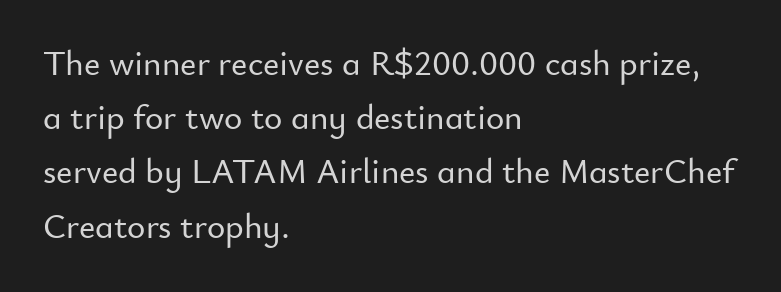
The image shows 35 px sans-serif type, upright; set left-aligned, normal line spacing (1.55x), normal letter spacing, not underlined; low stroke contrast and a small x-height.
